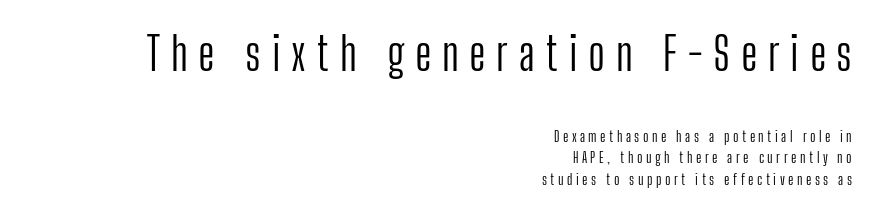
The image shows 46 px light, condensed sans-serif type, upright; set right-aligned, normal line spacing (1.42x), unusually wide letter spacing (+0.23 em), not underlined; the first (top) block is 3.07x larger; low stroke contrast and a medium x-height.
